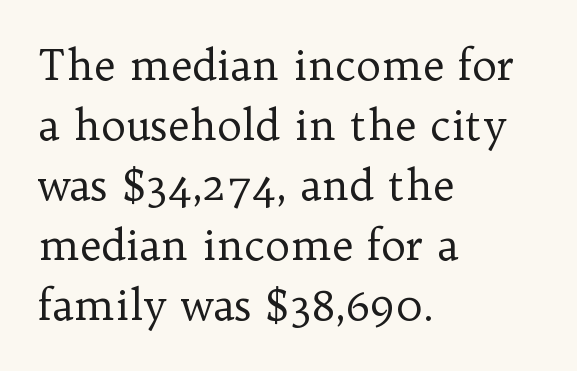
{"serif": "yes", "italic": "no", "bold": "no", "weight": "regular", "width": "normal", "stroke_contrast": "low", "x_height": "medium", "monospaced": "no", "underline": "no", "align": "left", "line_spacing": "normal", "line_spacing_ratio": 1.43, "letter_spacing": "normal", "letter_spacing_em": 0.0, "glyph_px": 42}
